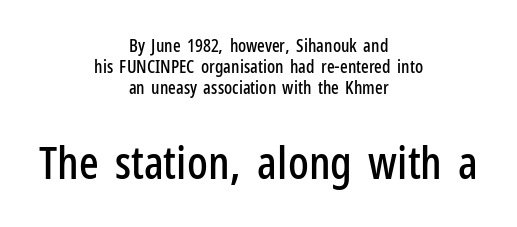
Q: Is the text italic (slanted)? A: No, it is upright.
Q: Is the typeface a serif or a sans-serif typeface? A: Sans-serif.
Q: Is the text underlined? A: No.
Q: How is the paragraph aligned? A: Centered.
Q: Is the spacing between letters normal or unusually wide? A: Normal.
Q: Which block of text is set in a larger size, the first (top) or the second (bottom)? A: The second (bottom) one.
Q: Width (condensed, normal, or wide)? A: Condensed.
Q: Stroke contrast? A: Low.
Q: x-height? A: Medium.
Q: Monospaced? A: No.
